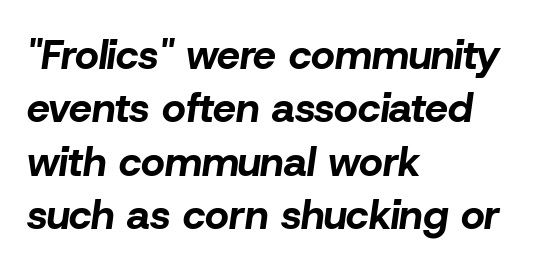
A bare baseline throughout the passage. The space between consecutive lines is moderate. The strokes are fattened all the way to bold. Letter spacing: default. Short and long lines alike share a common starting point at left.
